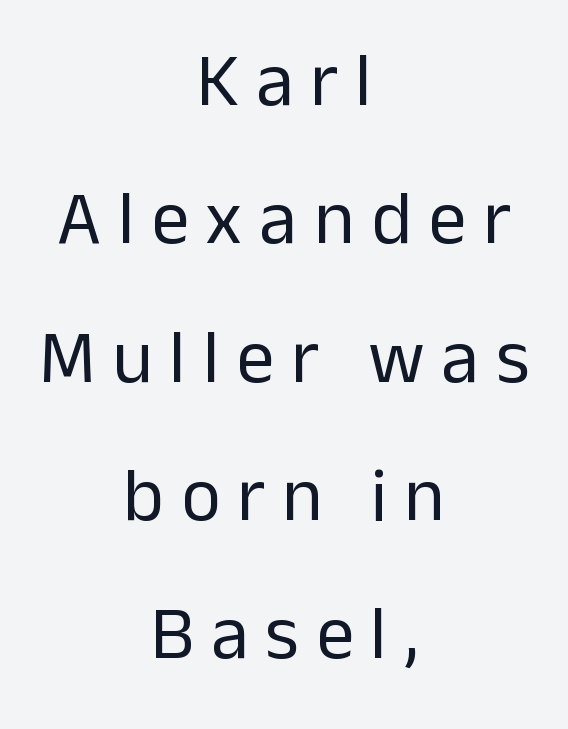
Q: Is the text bold? A: No.
Q: Is the text italic (slanted)? A: No, it is upright.
Q: Is the typeface a serif or a sans-serif typeface? A: Sans-serif.
Q: Is the text underlined? A: No.
Q: How is the paragraph aligned? A: Centered.
Q: Is the spacing between letters normal or unusually wide? A: Unusually wide.
Q: Width (condensed, normal, or wide)? A: Normal.
Q: Stroke contrast? A: Low.
Q: x-height? A: Medium.
Q: Monospaced? A: No.
